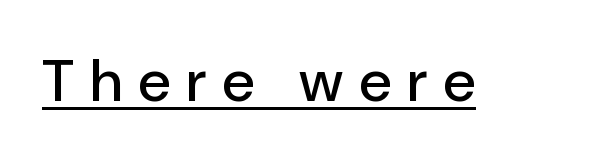
{"serif": "no", "italic": "no", "width": "normal", "stroke_contrast": "low", "x_height": "medium", "monospaced": "no", "underline": "yes", "letter_spacing": "wide", "letter_spacing_em": 0.27, "glyph_px": 59}
